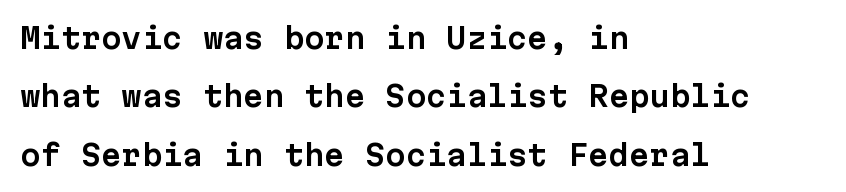
The image shows 29 px sans-serif type, upright, monospaced; set left-aligned, loose line spacing (2.01x), normal letter spacing, not underlined; low stroke contrast and a medium x-height.
